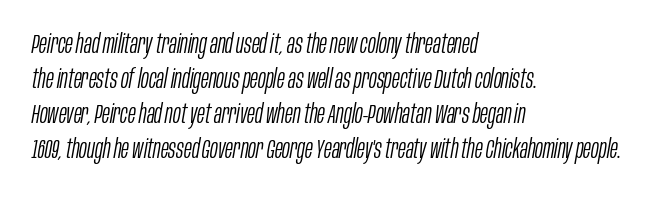
{"italic": "yes", "lean": "right", "slant_degrees": 10, "bold": "no", "underline": "no", "align": "left", "line_spacing": "normal", "line_spacing_ratio": 1.34, "letter_spacing": "normal", "letter_spacing_em": 0.0, "glyph_px": 26}
